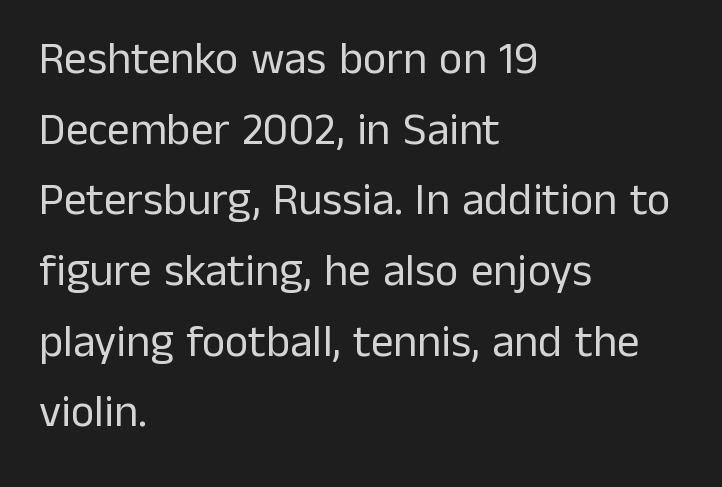
{"serif": "no", "italic": "no", "bold": "no", "weight": "regular", "width": "normal", "stroke_contrast": "low", "x_height": "medium", "monospaced": "no", "underline": "no", "align": "left", "line_spacing": "normal", "line_spacing_ratio": 1.57, "letter_spacing": "normal", "letter_spacing_em": 0.0, "glyph_px": 45}
